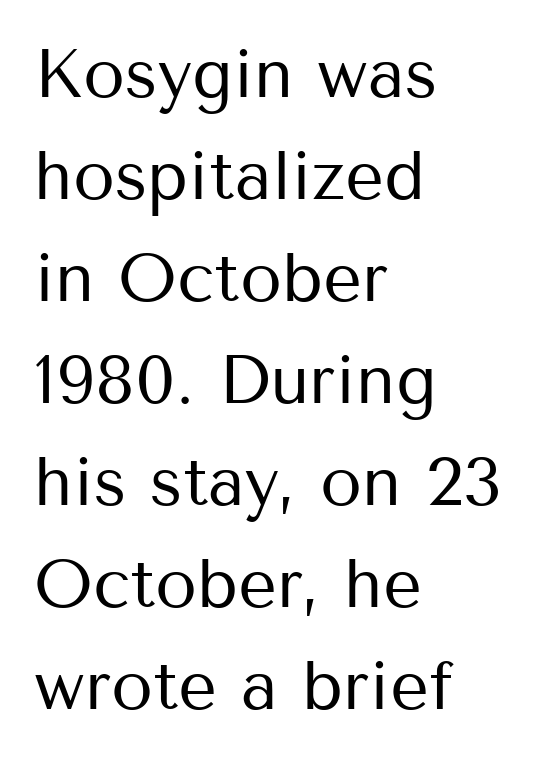
Q: Is the text bold? A: No.
Q: Is the text italic (slanted)? A: No, it is upright.
Q: Is the typeface a serif or a sans-serif typeface? A: Sans-serif.
Q: Is the text underlined? A: No.
Q: How is the paragraph aligned? A: Left-aligned.
Q: Is the spacing between letters normal or unusually wide? A: Normal.
Q: Is the spacing between lines tight, normal or loose? A: Normal.
Q: Width (condensed, normal, or wide)? A: Normal.
Q: Stroke contrast? A: Medium.
Q: x-height? A: Medium.
Q: Monospaced? A: No.
